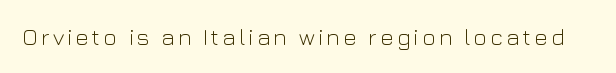
The image shows 23 px text type, upright; set not underlined.
